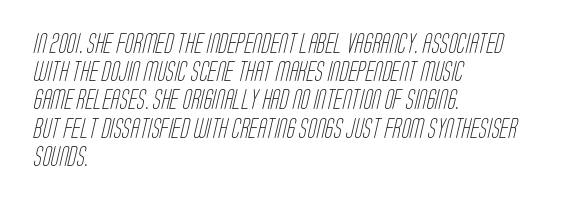
Q: Is the text bold? A: No.
Q: Is the text underlined? A: No.
Q: How is the paragraph aligned? A: Left-aligned.
Q: Is the spacing between letters normal or unusually wide? A: Normal.
Q: Is the spacing between lines tight, normal or loose? A: Normal.
